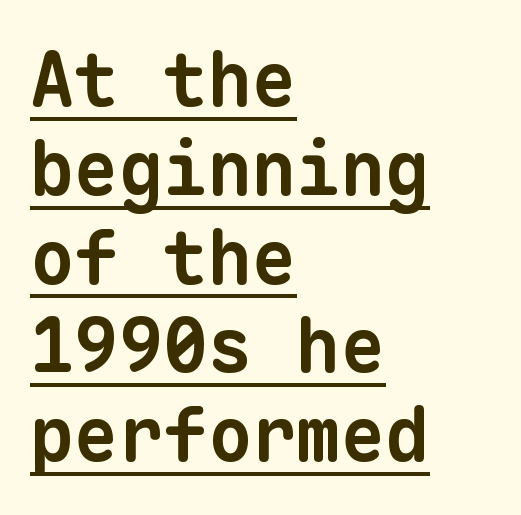
{"serif": "no", "bold": "yes", "weight": "bold", "width": "normal", "stroke_contrast": "low", "x_height": "medium", "monospaced": "yes", "underline": "yes", "align": "left", "line_spacing_ratio": 1.2, "letter_spacing": "normal", "letter_spacing_em": 0.0, "glyph_px": 74}
